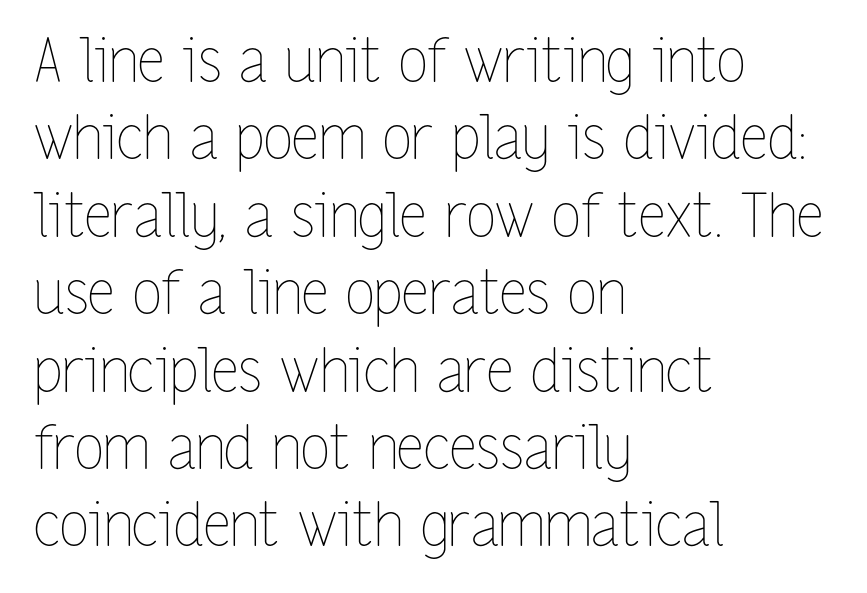
Q: Is the text bold? A: No.
Q: Is the text italic (slanted)? A: No, it is upright.
Q: Is the text underlined? A: No.
Q: How is the paragraph aligned? A: Left-aligned.
Q: Is the spacing between letters normal or unusually wide? A: Normal.
Q: Is the spacing between lines tight, normal or loose? A: Normal.
Q: Width (condensed, normal, or wide)? A: Condensed.
Q: Stroke contrast? A: Low.
Q: x-height? A: Medium.
Q: Monospaced? A: No.
